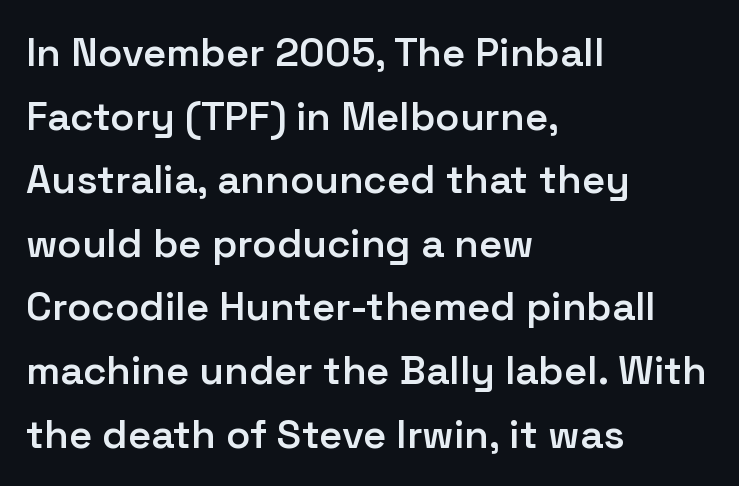
Q: Is the text bold? A: Semi-bold.
Q: Is the text italic (slanted)? A: No, it is upright.
Q: Is the typeface a serif or a sans-serif typeface? A: Sans-serif.
Q: Is the text underlined? A: No.
Q: How is the paragraph aligned? A: Left-aligned.
Q: Is the spacing between letters normal or unusually wide? A: Normal.
Q: Is the spacing between lines tight, normal or loose? A: Normal.
Q: Width (condensed, normal, or wide)? A: Normal.
Q: Stroke contrast? A: Low.
Q: x-height? A: Medium.
Q: Monospaced? A: No.
